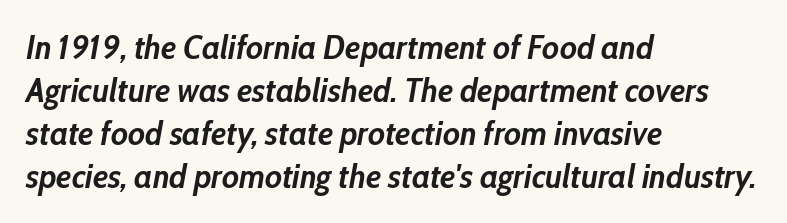
The image shows 34 px semibold, condensed type, italic (leaning right); set left-aligned, normal line spacing (1.26x), normal letter spacing, not underlined; low stroke contrast and a medium x-height.
